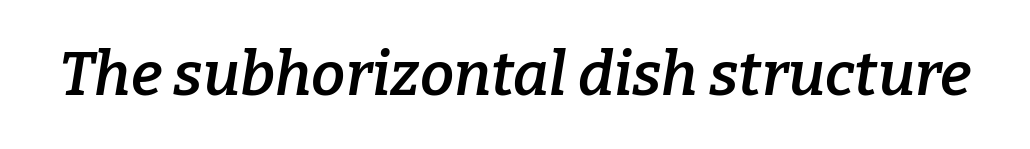
{"serif": "yes", "italic": "yes", "lean": "right", "slant_degrees": 9, "bold": "semi", "weight": "semibold", "width": "normal", "stroke_contrast": "low", "x_height": "medium", "monospaced": "no", "underline": "no", "letter_spacing": "normal", "letter_spacing_em": 0.0, "glyph_px": 61}
